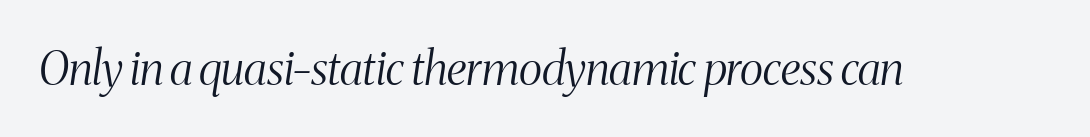
The string is rendered with underlining switched off. A light-to-regular cut is what we see here. Note: serifs present on the glyphs. The passage shown is typed in a proportional face where columns would drift. The gaps between neighbouring characters are ordinary and unremarkable.
